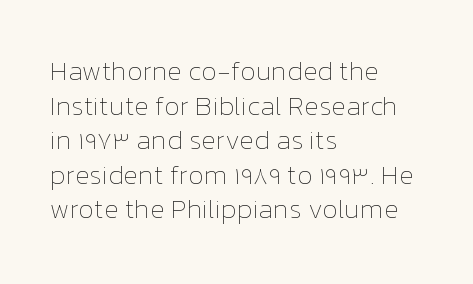
The block of text has a typical density, with ordinary space between rows. Which margin do the lines hug? The left one — the right edge is uneven. The space directly below the letters is spotless. This is the regular roman posture of the typeface. Does extra space separate the letters? No, they use regular spacing.
